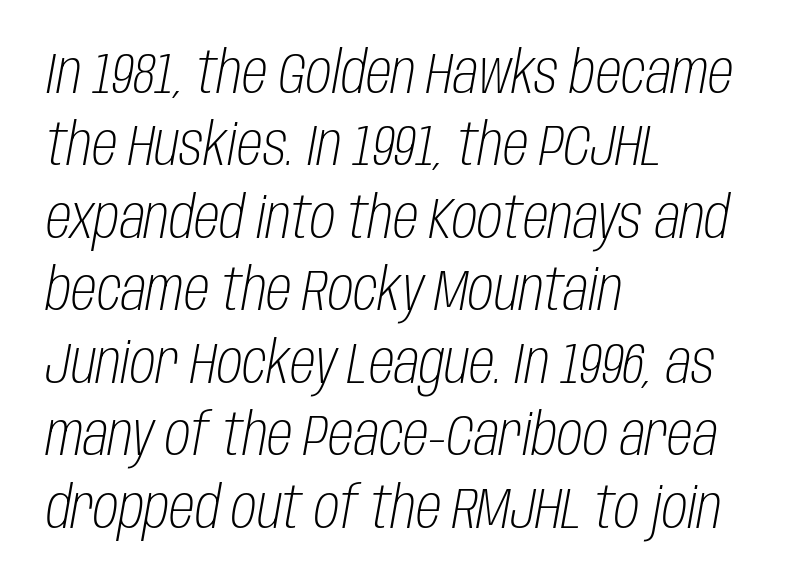
Q: Is the text bold? A: No.
Q: Is the text italic (slanted)? A: Yes, it leans right by about 10 degrees.
Q: Is the text underlined? A: No.
Q: How is the paragraph aligned? A: Left-aligned.
Q: Is the spacing between letters normal or unusually wide? A: Normal.
Q: Is the spacing between lines tight, normal or loose? A: Normal.
Q: Width (condensed, normal, or wide)? A: Condensed.
Q: Stroke contrast? A: Low.
Q: x-height? A: Large.
Q: Monospaced? A: No.
